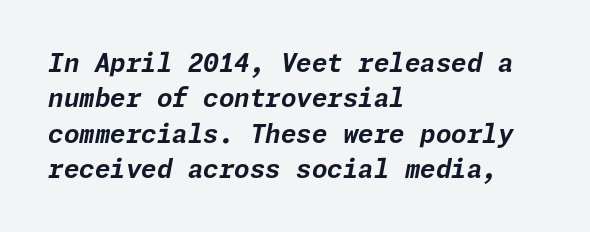
Each word holds together tightly as a unit, with standard inter-letter gaps. Line starts are locked; line ends wander. These lines carry a lot of weight — the face is fully bold. The text carries the slant typical of an italic or oblique font. Check under the words: just untouched page.
